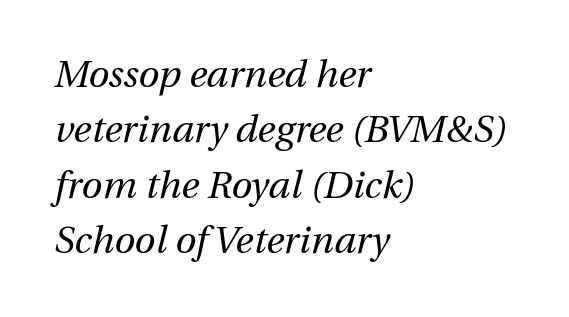
The image shows 38 px regular-weight type, italic (leaning right); set left-aligned, normal line spacing (1.46x), normal letter spacing, not underlined; medium stroke contrast and a medium x-height.
